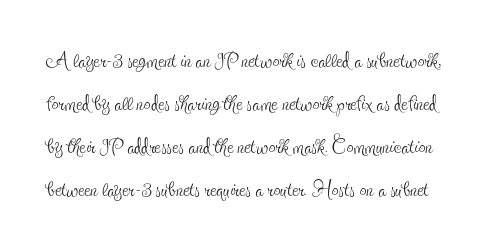
The image shows 28 px thin, condensed serif type; set normal line spacing (1.53x), normal letter spacing, not underlined; a small x-height.
